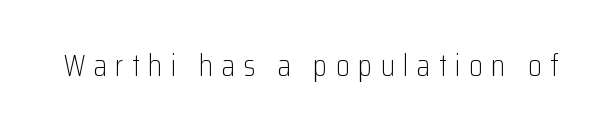
Q: Is the text bold? A: No.
Q: Is the text italic (slanted)? A: No, it is upright.
Q: Is the typeface a serif or a sans-serif typeface? A: Sans-serif.
Q: Is the text underlined? A: No.
Q: Is the spacing between letters normal or unusually wide? A: Unusually wide.
Q: Width (condensed, normal, or wide)? A: Condensed.
Q: Stroke contrast? A: Low.
Q: x-height? A: Medium.
Q: Monospaced? A: No.
